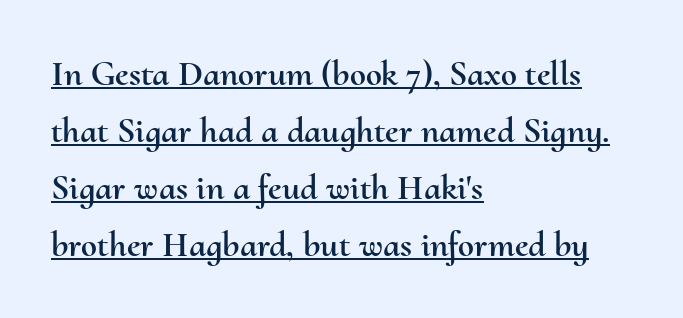
Q: Is the text italic (slanted)? A: No, it is upright.
Q: Is the text underlined? A: Yes.
Q: How is the paragraph aligned? A: Left-aligned.
Q: Is the spacing between letters normal or unusually wide? A: Normal.
Q: Is the spacing between lines tight, normal or loose? A: Normal.
Q: Width (condensed, normal, or wide)? A: Normal.
Q: Stroke contrast? A: Medium.
Q: x-height? A: Small.
Q: Monospaced? A: No.
